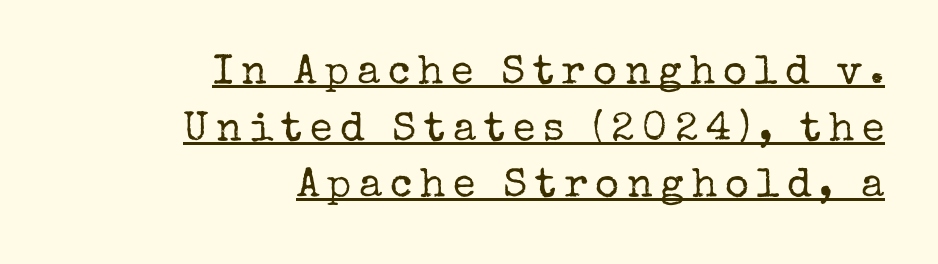
Q: Is the text bold? A: No.
Q: Is the text italic (slanted)? A: No, it is upright.
Q: Is the typeface a serif or a sans-serif typeface? A: Serif.
Q: Is the text underlined? A: Yes.
Q: How is the paragraph aligned? A: Right-aligned.
Q: Is the spacing between lines tight, normal or loose? A: Normal.
Q: Width (condensed, normal, or wide)? A: Normal.
Q: Stroke contrast? A: Low.
Q: x-height? A: Medium.
Q: Monospaced? A: No.
